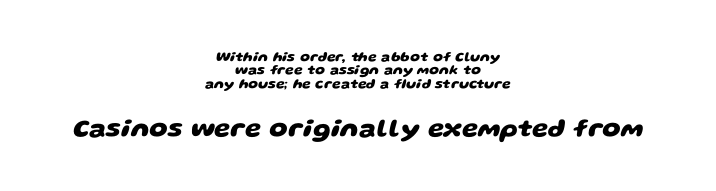
The image shows 26 px bold type; set centered, tight line spacing (0.96x), normal letter spacing, not underlined; the second (bottom) block is 1.86x larger.
